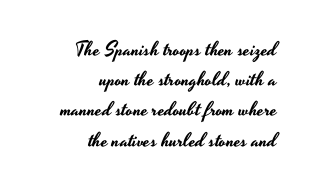
{"underline": "no", "align": "right", "line_spacing": "normal", "line_spacing_ratio": 1.51, "letter_spacing": "normal", "letter_spacing_em": 0.0, "glyph_px": 20}
